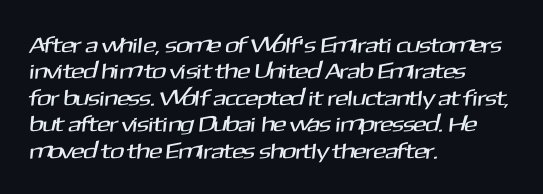
The image shows 22 px text type; set left-aligned, line spacing 1.2x, normal letter spacing, not underlined.
